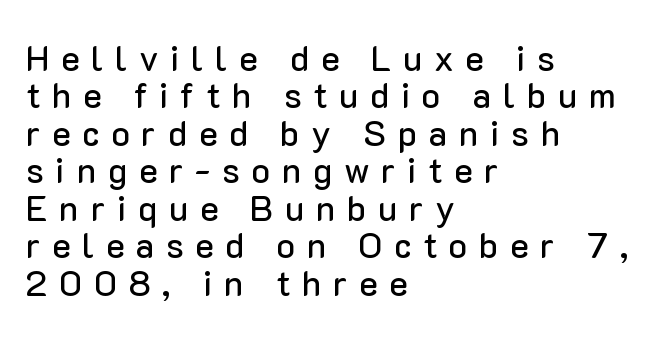
Q: Is the text italic (slanted)? A: No, it is upright.
Q: Is the typeface a serif or a sans-serif typeface? A: Sans-serif.
Q: Is the text underlined? A: No.
Q: How is the paragraph aligned? A: Left-aligned.
Q: Is the spacing between letters normal or unusually wide? A: Unusually wide.
Q: Is the spacing between lines tight, normal or loose? A: Tight.
Q: Width (condensed, normal, or wide)? A: Normal.
Q: Stroke contrast? A: Low.
Q: x-height? A: Medium.
Q: Monospaced? A: No.
